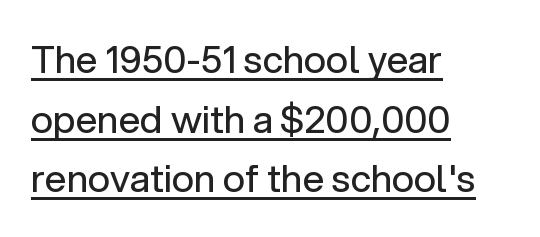
{"serif": "no", "italic": "no", "bold": "no", "weight": "regular", "width": "normal", "stroke_contrast": "low", "x_height": "medium", "monospaced": "no", "underline": "yes", "align": "left", "line_spacing": "normal", "line_spacing_ratio": 1.57, "letter_spacing": "normal", "letter_spacing_em": 0.0, "glyph_px": 38}
